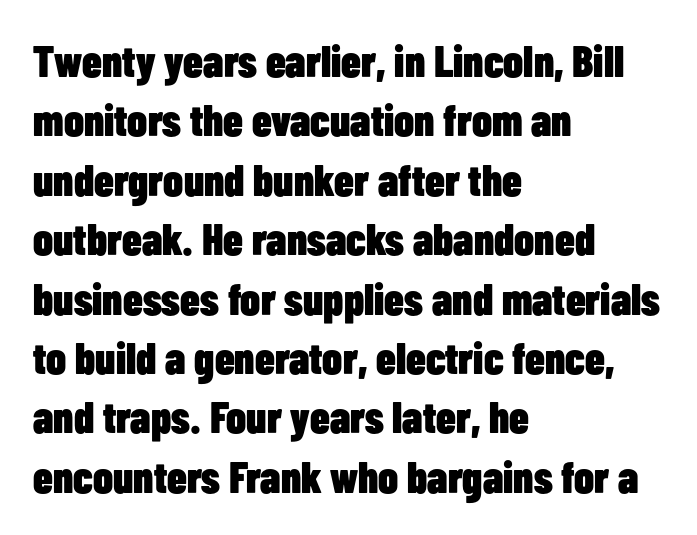
The image shows 44 px heavy, condensed sans-serif type, upright; set left-aligned, normal line spacing (1.35x), normal letter spacing, not underlined; low stroke contrast and a medium x-height.
